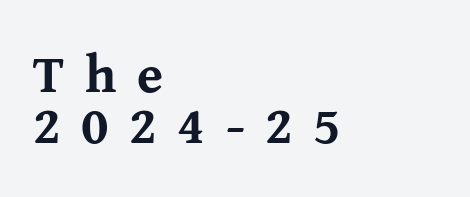
Pretty heavy lettering here — definitely bold. The setting favours the left margin, as ordinary paragraphs usually do. You can tell from the footed stems that serif type was used. Every stem runs plumb, perpendicular to the baseline.
